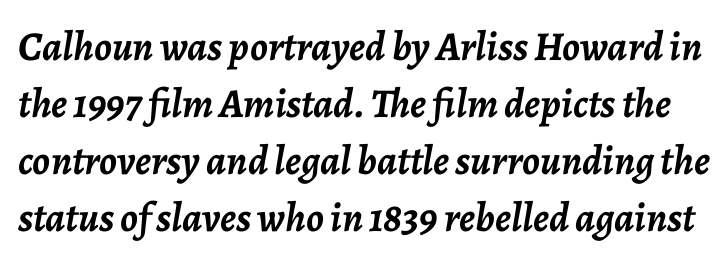
You could not count columns in this text — the font is proportionally spaced. Rendered with sloped, italic letterforms. On the weight axis this lands at bold, roughly 700. The specimen omits any rule beneath the text block's lines. This block has exactly the height ordinary leading produces. The face used here is rendered with its standard letterfit.
